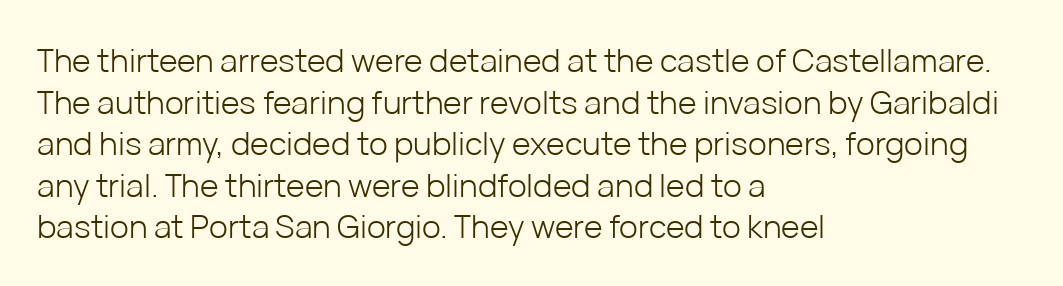
{"serif": "no", "italic": "no", "bold": "no", "weight": "light", "width": "normal", "stroke_contrast": "low", "x_height": "medium", "monospaced": "no", "underline": "no", "align": "left", "line_spacing": "normal", "line_spacing_ratio": 1.3, "letter_spacing": "normal", "letter_spacing_em": 0.0, "glyph_px": 32}
